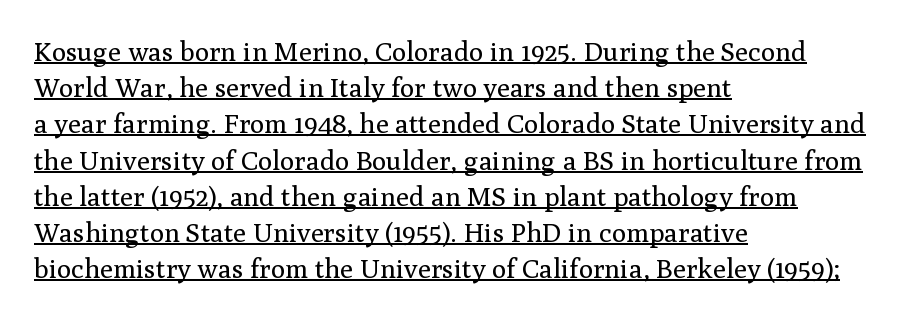
The image shows 27 px text type, upright; set left-aligned, normal line spacing (1.34x), normal letter spacing, underlined.
